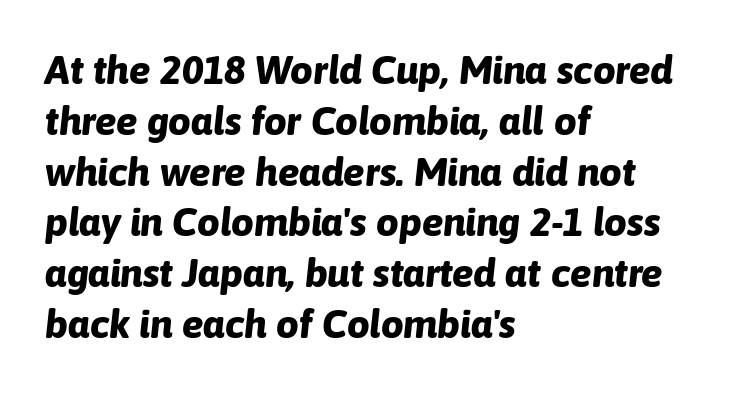
Q: Is the text bold? A: Yes.
Q: Is the text italic (slanted)? A: Yes, it leans right by about 6 degrees.
Q: Is the text underlined? A: No.
Q: How is the paragraph aligned? A: Left-aligned.
Q: Is the spacing between letters normal or unusually wide? A: Normal.
Q: Is the spacing between lines tight, normal or loose? A: Normal.
Q: Width (condensed, normal, or wide)? A: Normal.
Q: Stroke contrast? A: Low.
Q: x-height? A: Medium.
Q: Monospaced? A: No.
